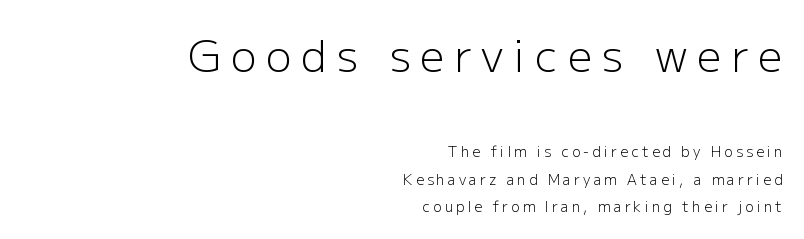
The image shows 43 px light sans-serif type, upright; set right-aligned, loose line spacing (1.95x), unusually wide letter spacing (+0.23 em), not underlined; the first (top) block is 3.07x larger; low stroke contrast and a medium x-height.
